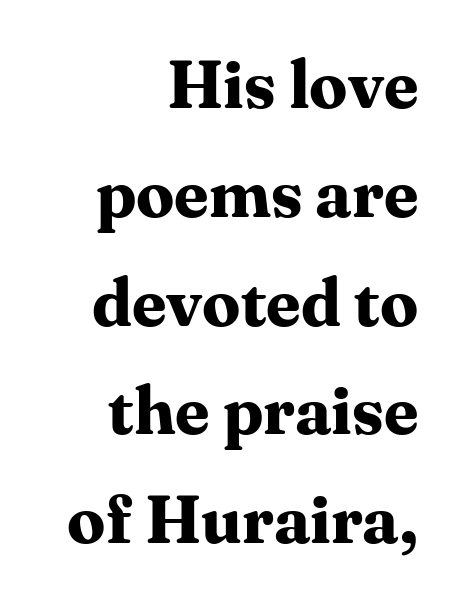
Q: Is the text bold? A: Yes.
Q: Is the text italic (slanted)? A: No, it is upright.
Q: Is the typeface a serif or a sans-serif typeface? A: Serif.
Q: Is the text underlined? A: No.
Q: How is the paragraph aligned? A: Right-aligned.
Q: Is the spacing between letters normal or unusually wide? A: Normal.
Q: Is the spacing between lines tight, normal or loose? A: Normal.
Q: Width (condensed, normal, or wide)? A: Normal.
Q: Stroke contrast? A: Medium.
Q: x-height? A: Medium.
Q: Monospaced? A: No.
